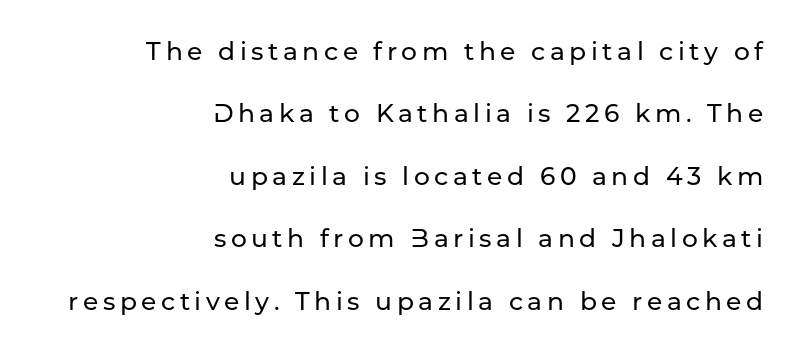
{"italic": "no", "underline": "no", "align": "right", "line_spacing": "loose", "line_spacing_ratio": 2.5, "glyph_px": 25}
